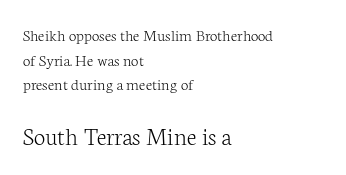
Q: Is the text bold? A: No.
Q: Is the text italic (slanted)? A: No, it is upright.
Q: Is the text underlined? A: No.
Q: How is the paragraph aligned? A: Left-aligned.
Q: Is the spacing between letters normal or unusually wide? A: Normal.
Q: Is the spacing between lines tight, normal or loose? A: Normal.
Q: Which block of text is set in a larger size, the first (top) or the second (bottom)? A: The second (bottom) one.
